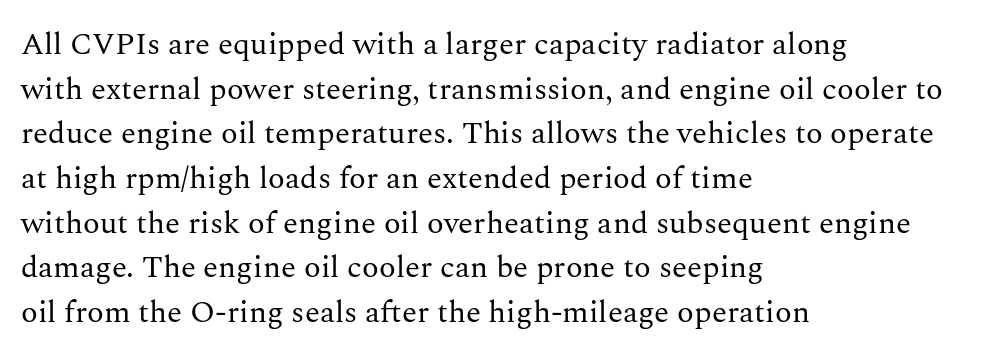
The image shows 31 px regular-weight serif type, upright; set left-aligned, normal line spacing (1.44x), normal letter spacing, not underlined; medium stroke contrast and a medium x-height.
